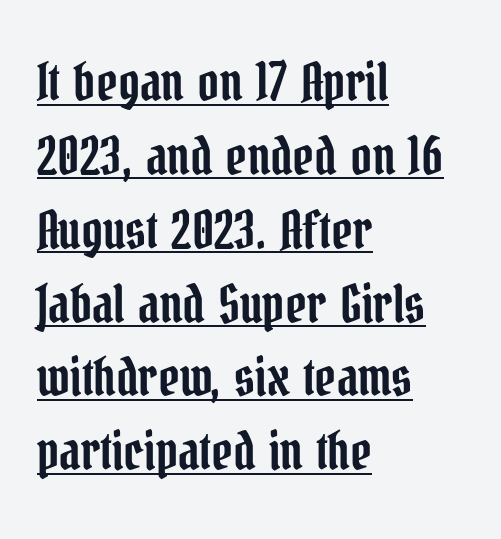
Each letter's strokes conclude with small projecting serifs. Glyph-to-glyph distance matches everyday printed text. The lettering stays uniformly vertical, giving the passage a roman look. Like a heading marked for emphasis, these lines bear an underscore.
